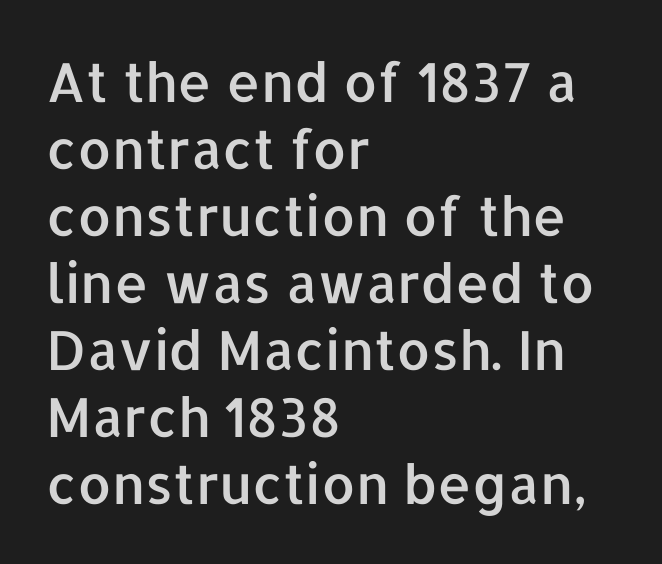
The image shows 54 px sans-serif type, upright; set left-aligned, line spacing 1.24x, normal letter spacing, not underlined; low stroke contrast and a medium x-height.
